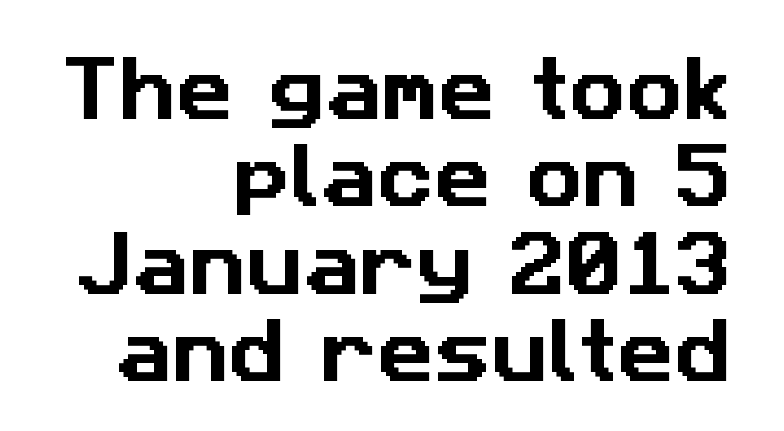
The image shows 70 px sans-serif type; set right-aligned, normal line spacing (1.25x), normal letter spacing, not underlined; low stroke contrast and a medium x-height.
